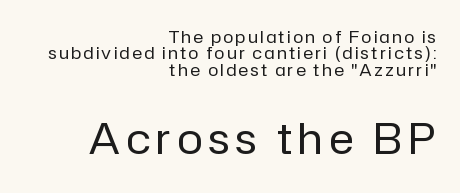
The image shows 43 px regular-weight sans-serif type, upright; set right-aligned, tight line spacing (0.96x), not underlined; the second (bottom) block is 2.53x larger; low stroke contrast and a medium x-height.
